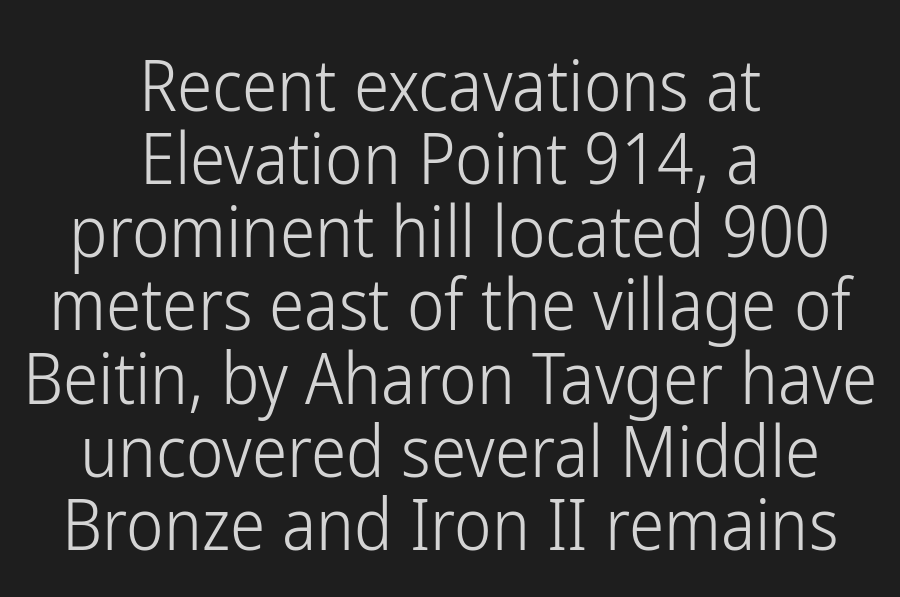
Q: Is the text bold? A: No.
Q: Is the text italic (slanted)? A: No, it is upright.
Q: Is the typeface a serif or a sans-serif typeface? A: Sans-serif.
Q: Is the text underlined? A: No.
Q: How is the paragraph aligned? A: Centered.
Q: Is the spacing between letters normal or unusually wide? A: Normal.
Q: Is the spacing between lines tight, normal or loose? A: Tight.
Q: Width (condensed, normal, or wide)? A: Condensed.
Q: Stroke contrast? A: Low.
Q: x-height? A: Medium.
Q: Monospaced? A: No.
